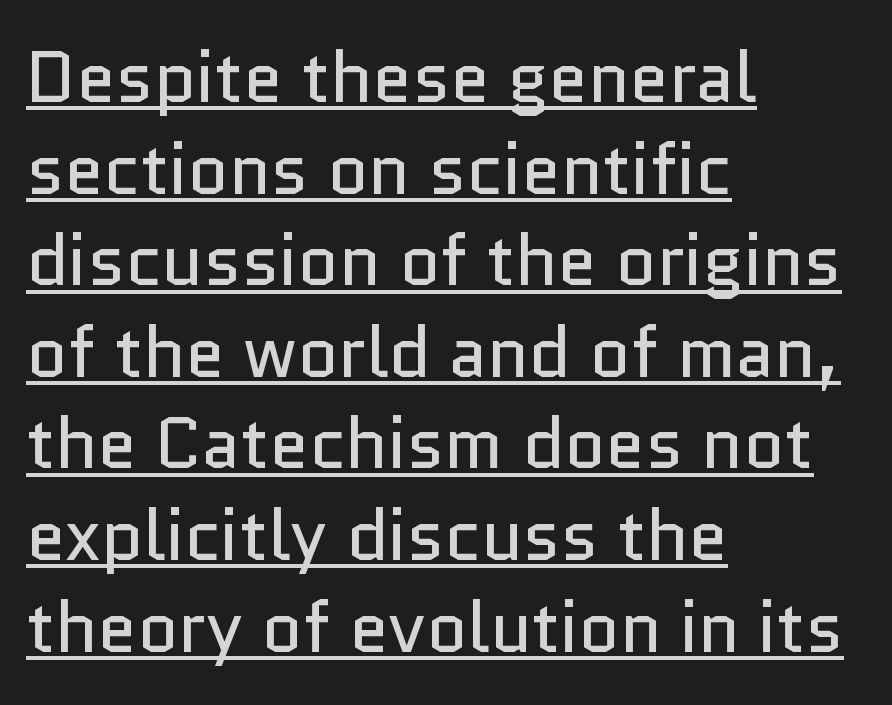
The image shows 71 px regular-weight sans-serif type, upright; set left-aligned, normal line spacing (1.29x), normal letter spacing, underlined; low stroke contrast and a medium x-height.
